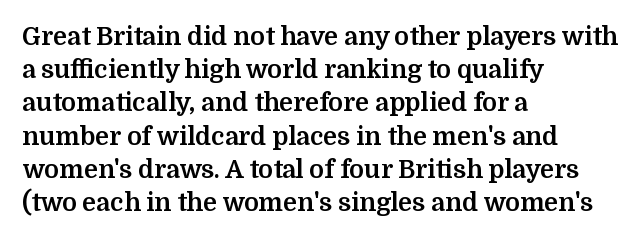
Q: Is the text bold? A: Yes.
Q: Is the text italic (slanted)? A: No, it is upright.
Q: Is the text underlined? A: No.
Q: How is the paragraph aligned? A: Left-aligned.
Q: Is the spacing between letters normal or unusually wide? A: Normal.
Q: Is the spacing between lines tight, normal or loose? A: Normal.
